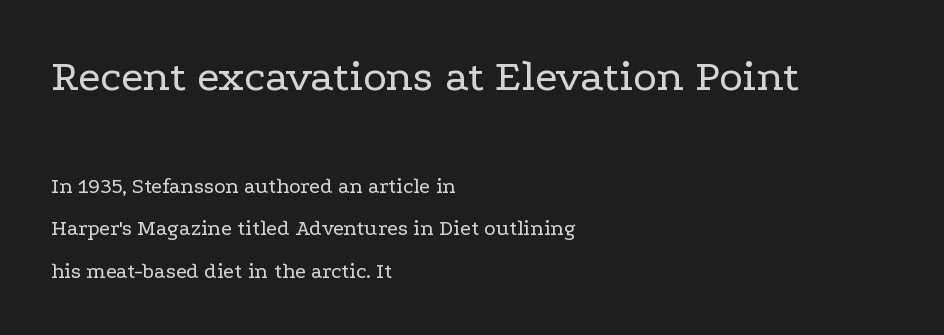
{"serif": "yes", "italic": "no", "bold": "no", "weight": "regular", "width": "wide", "stroke_contrast": "low", "x_height": "medium", "monospaced": "no", "underline": "no", "align": "left", "line_spacing": "loose", "line_spacing_ratio": 1.93, "letter_spacing": "normal", "letter_spacing_em": 0.0, "larger_block": "first", "size_ratio": 2.05, "glyph_px": 45}
